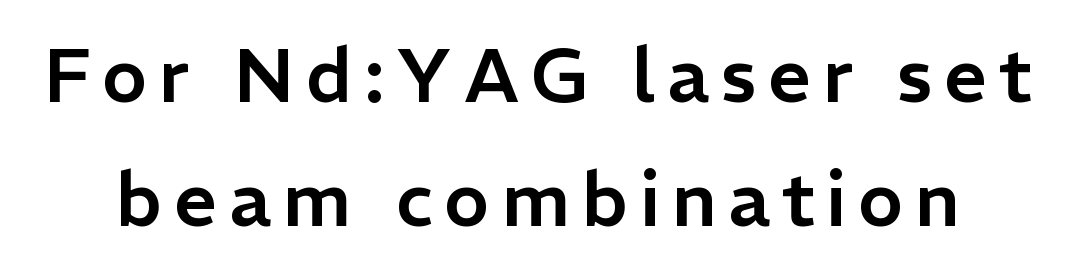
The passage shown is typed in a proportional face where columns would drift. Words float on clear page, feet unadorned. Vertical spacing — default. Notice how the stems are strictly vertical — no italics here.
